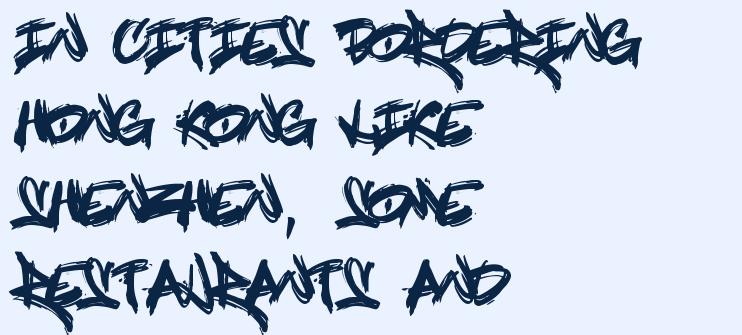
{"serif": "no", "width": "condensed", "x_height": "large", "underline": "no", "align": "left", "line_spacing": "normal", "line_spacing_ratio": 1.39, "letter_spacing": "normal", "letter_spacing_em": 0.0, "glyph_px": 58}
